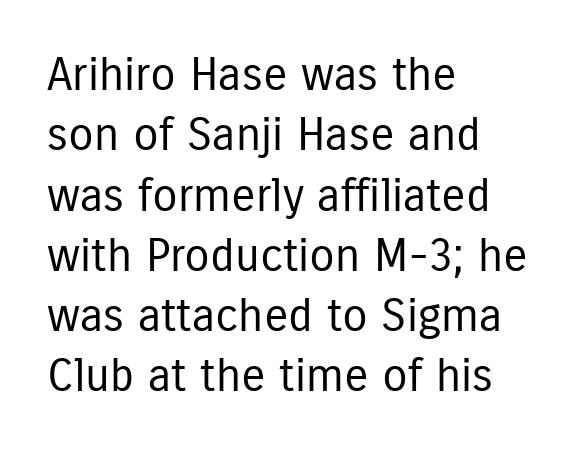
Q: Is the text bold? A: No.
Q: Is the text italic (slanted)? A: No, it is upright.
Q: Is the typeface a serif or a sans-serif typeface? A: Sans-serif.
Q: Is the text underlined? A: No.
Q: How is the paragraph aligned? A: Left-aligned.
Q: Is the spacing between letters normal or unusually wide? A: Normal.
Q: Is the spacing between lines tight, normal or loose? A: Normal.
Q: Width (condensed, normal, or wide)? A: Condensed.
Q: Stroke contrast? A: Low.
Q: x-height? A: Medium.
Q: Monospaced? A: No.
